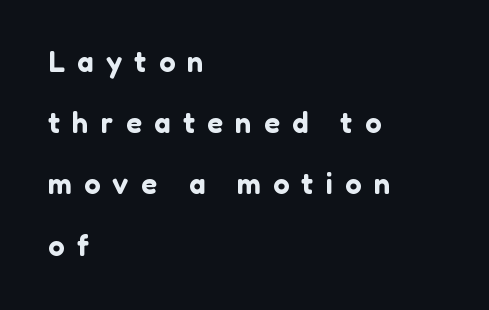
Q: Is the text italic (slanted)? A: No, it is upright.
Q: Is the typeface a serif or a sans-serif typeface? A: Sans-serif.
Q: Is the text underlined? A: No.
Q: How is the paragraph aligned? A: Left-aligned.
Q: Is the spacing between letters normal or unusually wide? A: Unusually wide.
Q: Is the spacing between lines tight, normal or loose? A: Loose.
Q: Width (condensed, normal, or wide)? A: Normal.
Q: Stroke contrast? A: Low.
Q: x-height? A: Medium.
Q: Monospaced? A: No.
